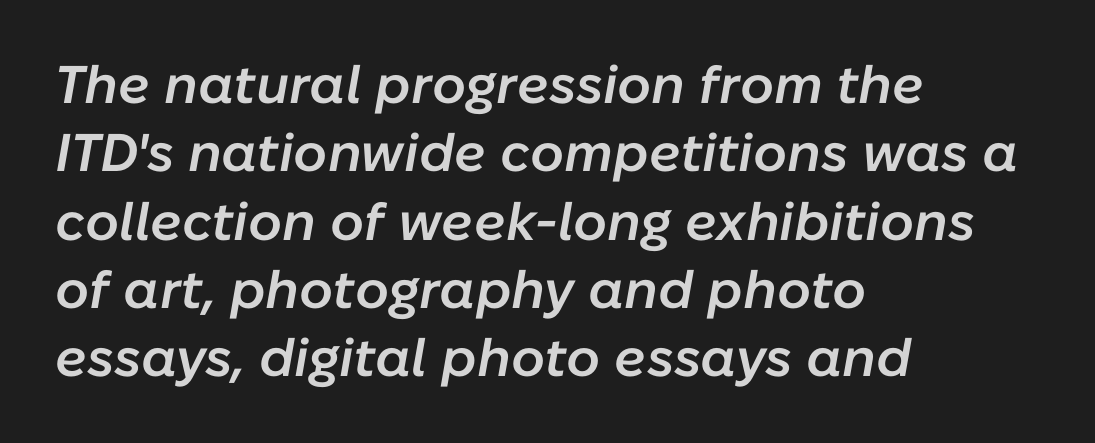
{"italic": "yes", "lean": "right", "slant_degrees": 10, "bold": "semi", "weight": "semibold", "width": "normal", "stroke_contrast": "low", "x_height": "medium", "monospaced": "no", "underline": "no", "align": "left", "line_spacing": "normal", "line_spacing_ratio": 1.29, "letter_spacing": "normal", "letter_spacing_em": 0.0, "glyph_px": 53}
